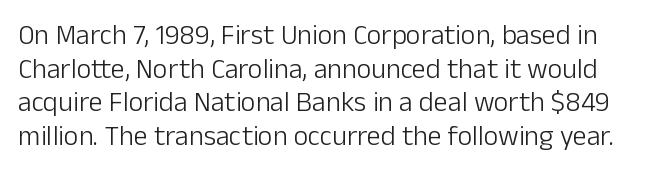
Think standard paragraph weight, or any step lighter than that. Lines of text with bare space underneath. The type is set solid horizontally, with unmodified tracking. The typography opts for an upright posture over an oblique one.
